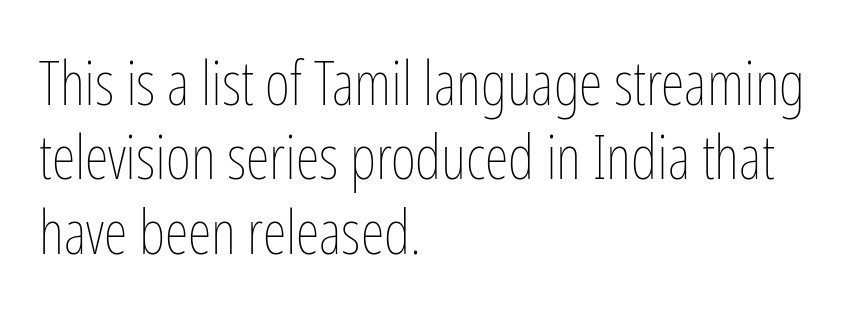
{"italic": "no", "bold": "no", "weight": "thin", "width": "condensed", "stroke_contrast": "low", "x_height": "medium", "monospaced": "no", "underline": "no", "align": "left", "line_spacing_ratio": 1.22, "letter_spacing": "normal", "letter_spacing_em": 0.0, "glyph_px": 61}
